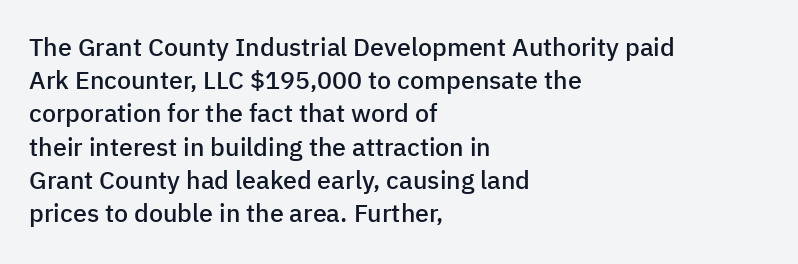
Q: Is the text bold? A: Semi-bold.
Q: Is the text italic (slanted)? A: No, it is upright.
Q: Is the text underlined? A: No.
Q: How is the paragraph aligned? A: Left-aligned.
Q: Is the spacing between letters normal or unusually wide? A: Normal.
Q: Is the spacing between lines tight, normal or loose? A: Normal.
